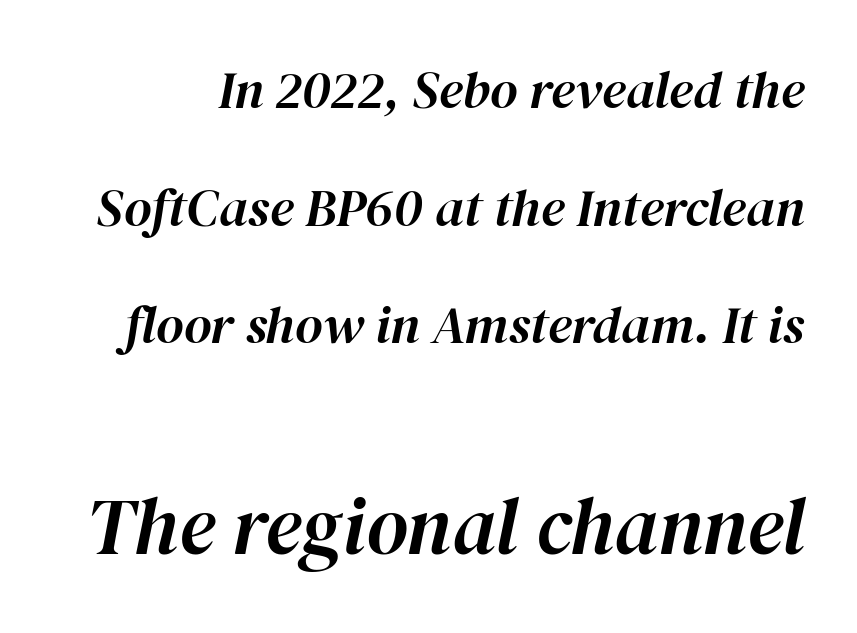
{"italic": "yes", "lean": "right", "slant_degrees": 12, "width": "normal", "stroke_contrast": "high", "x_height": "medium", "monospaced": "no", "underline": "no", "line_spacing": "loose", "line_spacing_ratio": 2.22, "letter_spacing": "normal", "letter_spacing_em": 0.0, "larger_block": "second", "size_ratio": 1.51, "glyph_px": 80}
